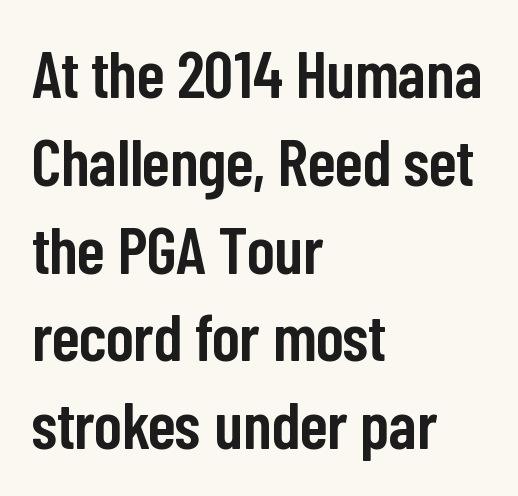
Weight: semibold (demi). Caption: multi-line text, flush left, ragged right. The horizontal fit of the characters is conventional and even. Do the letters lean? They stand straight.
